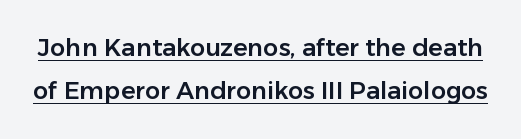
The image shows 24 px text type, upright; set line spacing 1.81x, normal letter spacing, underlined.
